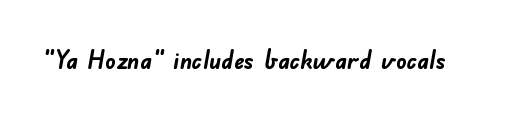
{"bold": "yes", "underline": "no", "letter_spacing": "normal", "letter_spacing_em": 0.0, "glyph_px": 26}
